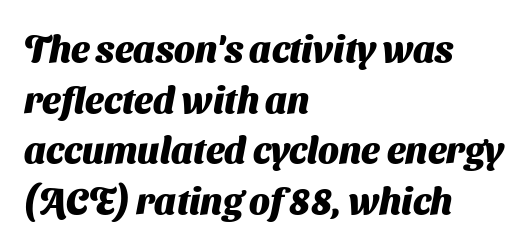
Q: Is the text bold? A: Yes.
Q: Is the typeface a serif or a sans-serif typeface? A: Sans-serif.
Q: Is the text underlined? A: No.
Q: How is the paragraph aligned? A: Left-aligned.
Q: Is the spacing between letters normal or unusually wide? A: Normal.
Q: Is the spacing between lines tight, normal or loose? A: Normal.
Q: Width (condensed, normal, or wide)? A: Normal.
Q: Stroke contrast? A: Medium.
Q: x-height? A: Medium.
Q: Monospaced? A: No.
